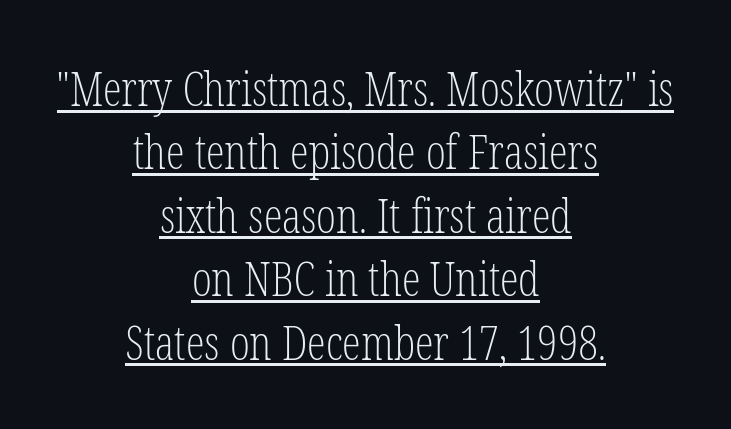
Line spacing here is normal. In terms of letterspacing, this is plain default setting. Every word sits above its own underline. Quick note: not italic, upright.
